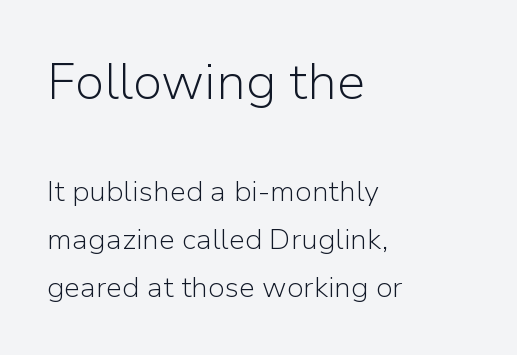
{"serif": "no", "italic": "no", "bold": "no", "weight": "light", "width": "normal", "stroke_contrast": "low", "x_height": "medium", "monospaced": "no", "underline": "no", "align": "left", "line_spacing": "normal", "line_spacing_ratio": 1.64, "letter_spacing": "normal", "letter_spacing_em": 0.0, "larger_block": "first", "size_ratio": 1.76, "glyph_px": 51}
